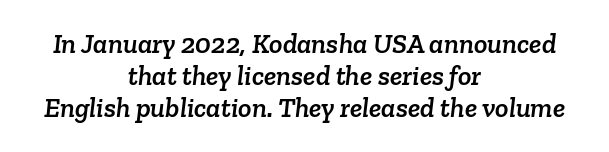
{"serif": "yes", "width": "normal", "stroke_contrast": "low", "x_height": "medium", "monospaced": "no", "underline": "no", "align": "center", "line_spacing": "tight", "line_spacing_ratio": 1.15, "letter_spacing": "normal", "letter_spacing_em": 0.0, "glyph_px": 28}
